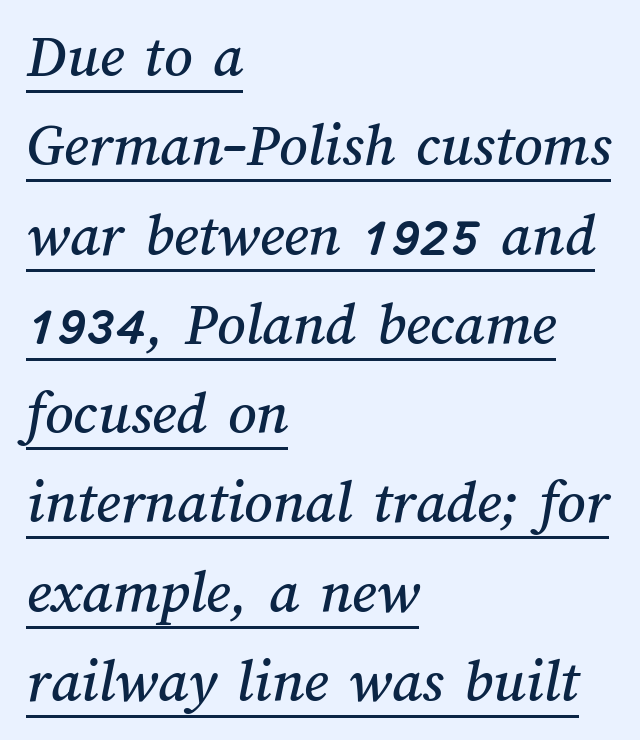
Q: Is the text underlined? A: Yes.
Q: How is the paragraph aligned? A: Left-aligned.
Q: Is the spacing between letters normal or unusually wide? A: Normal.
Q: Is the spacing between lines tight, normal or loose? A: Normal.
Q: Width (condensed, normal, or wide)? A: Normal.
Q: Stroke contrast? A: Medium.
Q: x-height? A: Medium.
Q: Monospaced? A: No.
